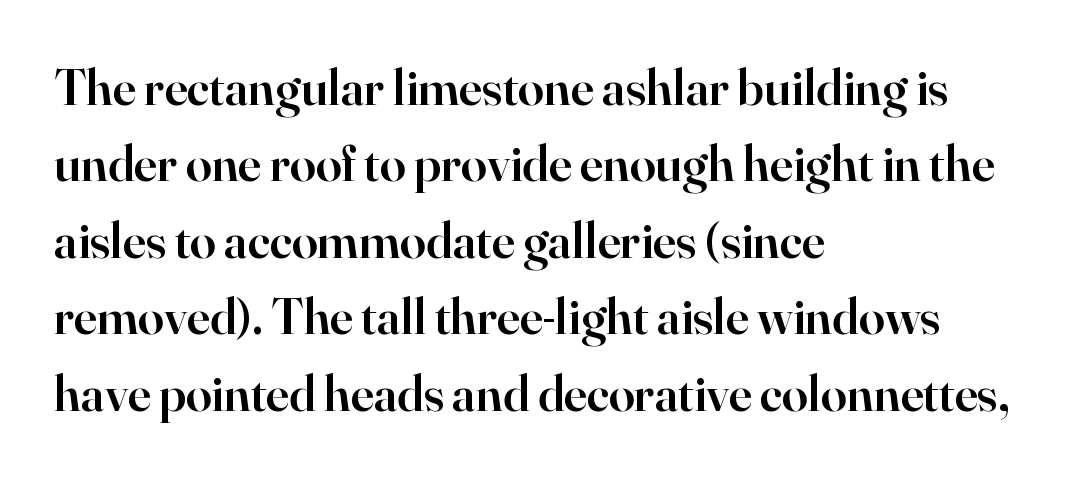
Vertical spacing — default. In terms of weight, the rendering is demibold, just under bold. Yep, those are serifs on the letters. Note the varied advance widths — an 'i' is clearly narrower than an 'm'.
